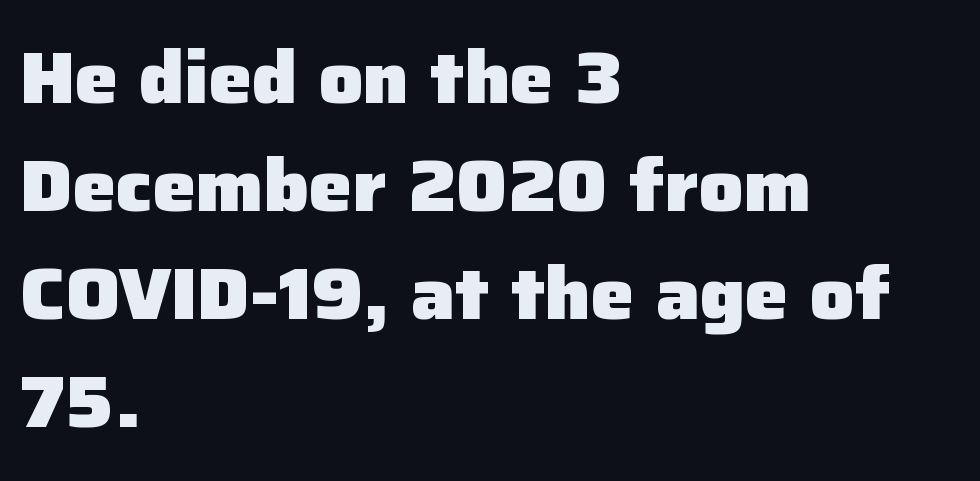
Descenders are the only things crossing below the line. Check where the strokes stop: nothing finishes them off — pure sans. Every character sits straight up, as roman type does. Students, this is bold: see how much ink each stroke carries. Each letter keeps its own natural width here, so spacing adapts to shape. The vertical gap from one line to the next is medium.
